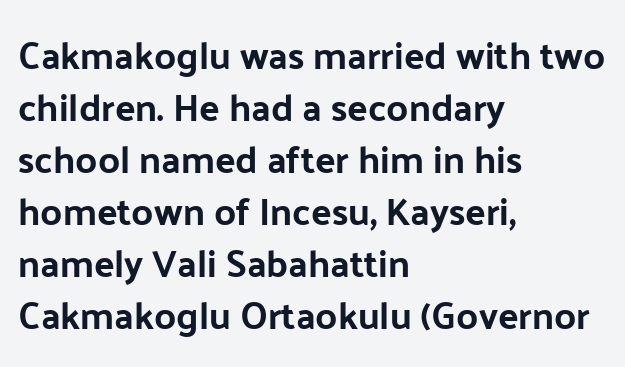
All the whitespace from short lines collects on the right. Quick note: not italic, upright. Chunky letters — that's bold for sure. Spacing verdict: proportional, widths tailored to each character. The block of text has a typical density, with ordinary space between rows. Serif or sans? Sans — the stroke terminals are bare.
